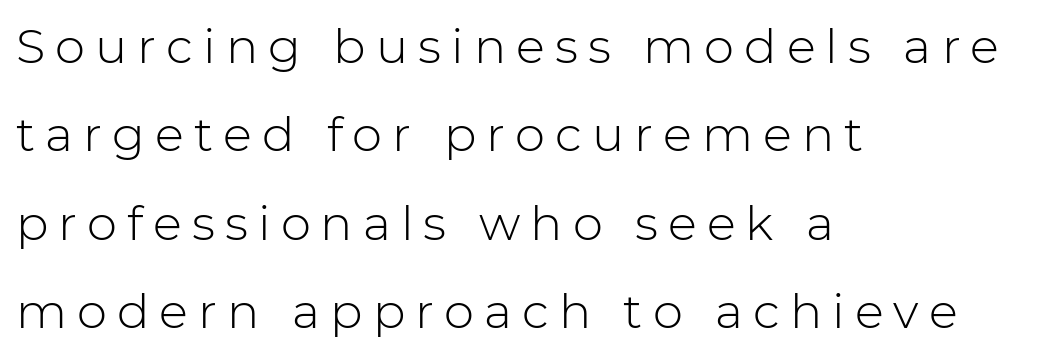
The designer went with a sans here, leaving each stem footless. Words float on clear page, feet unadorned. Someone cranked the tracking dial way up on this one. In CSS terms this would be text-align: left.
